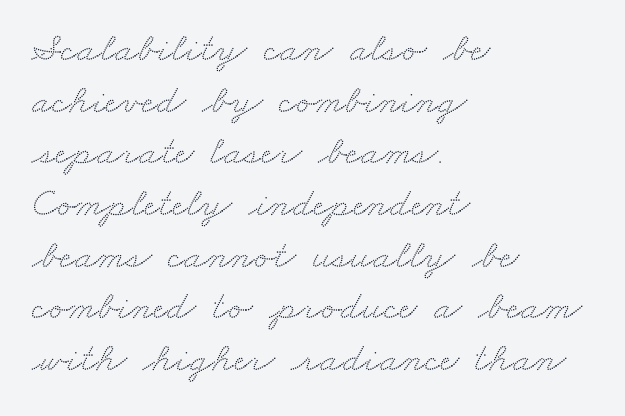
{"serif": "yes", "width": "wide", "stroke_contrast": "medium", "x_height": "small", "monospaced": "no", "underline": "no", "align": "left", "line_spacing": "normal", "line_spacing_ratio": 1.26, "letter_spacing": "normal", "letter_spacing_em": 0.0, "glyph_px": 41}
